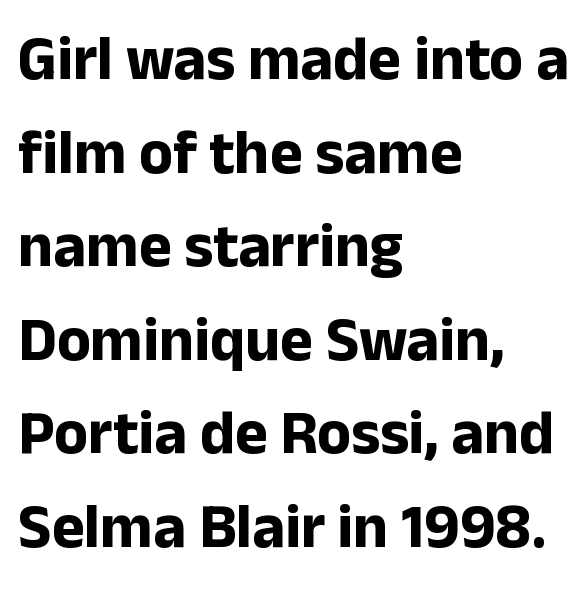
{"serif": "no", "italic": "no", "bold": "yes", "weight": "bold", "width": "normal", "stroke_contrast": "low", "x_height": "medium", "monospaced": "no", "underline": "no", "align": "left", "line_spacing": "normal", "line_spacing_ratio": 1.51, "letter_spacing": "normal", "letter_spacing_em": 0.0, "glyph_px": 62}
